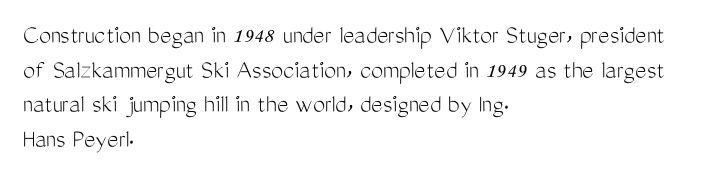
The image shows 27 px text type, upright; set left-aligned, normal line spacing (1.28x), normal letter spacing, not underlined.
